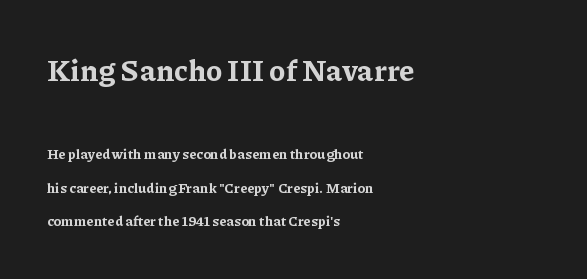
Q: Is the text bold? A: Yes.
Q: Is the text italic (slanted)? A: No, it is upright.
Q: Is the typeface a serif or a sans-serif typeface? A: Serif.
Q: Is the text underlined? A: No.
Q: How is the paragraph aligned? A: Left-aligned.
Q: Is the spacing between letters normal or unusually wide? A: Normal.
Q: Is the spacing between lines tight, normal or loose? A: Loose.
Q: Which block of text is set in a larger size, the first (top) or the second (bottom)? A: The first (top) one.
Q: Width (condensed, normal, or wide)? A: Normal.
Q: Stroke contrast? A: Low.
Q: x-height? A: Medium.
Q: Monospaced? A: No.
